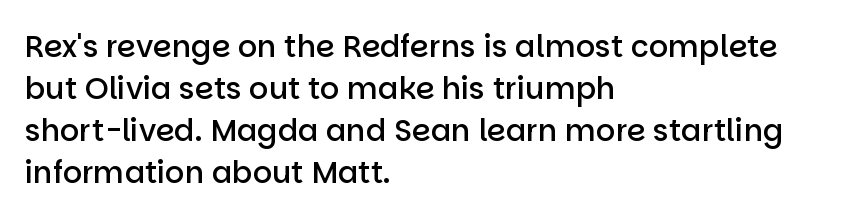
Q: Is the text bold? A: Semi-bold.
Q: Is the text italic (slanted)? A: No, it is upright.
Q: Is the typeface a serif or a sans-serif typeface? A: Sans-serif.
Q: Is the text underlined? A: No.
Q: How is the paragraph aligned? A: Left-aligned.
Q: Is the spacing between letters normal or unusually wide? A: Normal.
Q: Is the spacing between lines tight, normal or loose? A: Normal.
Q: Width (condensed, normal, or wide)? A: Normal.
Q: Stroke contrast? A: Low.
Q: x-height? A: Large.
Q: Monospaced? A: No.
